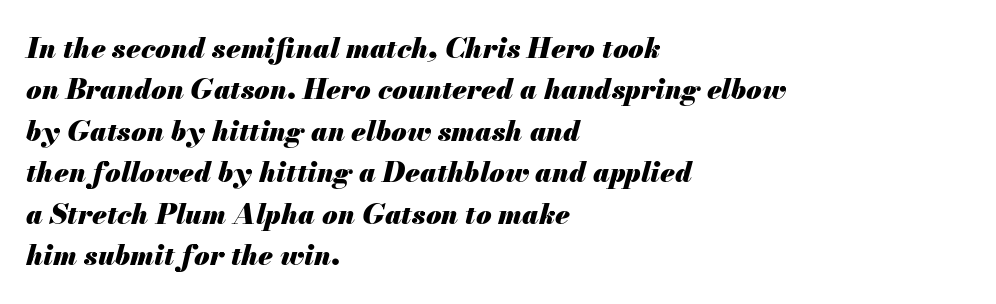
Q: Is the text bold? A: Yes.
Q: Is the text italic (slanted)? A: Yes, it leans right by about 13 degrees.
Q: Is the text underlined? A: No.
Q: How is the paragraph aligned? A: Left-aligned.
Q: Is the spacing between letters normal or unusually wide? A: Normal.
Q: Is the spacing between lines tight, normal or loose? A: Normal.
Q: Width (condensed, normal, or wide)? A: Normal.
Q: Stroke contrast? A: Medium.
Q: x-height? A: Small.
Q: Monospaced? A: No.
